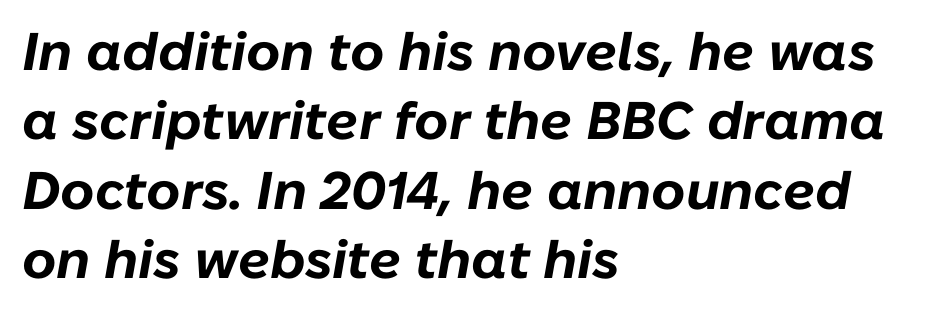
Q: Is the text bold? A: Yes.
Q: Is the text italic (slanted)? A: Yes, it leans right by about 10 degrees.
Q: Is the text underlined? A: No.
Q: How is the paragraph aligned? A: Left-aligned.
Q: Is the spacing between letters normal or unusually wide? A: Normal.
Q: Is the spacing between lines tight, normal or loose? A: Normal.
Q: Width (condensed, normal, or wide)? A: Normal.
Q: Stroke contrast? A: Low.
Q: x-height? A: Medium.
Q: Monospaced? A: No.
